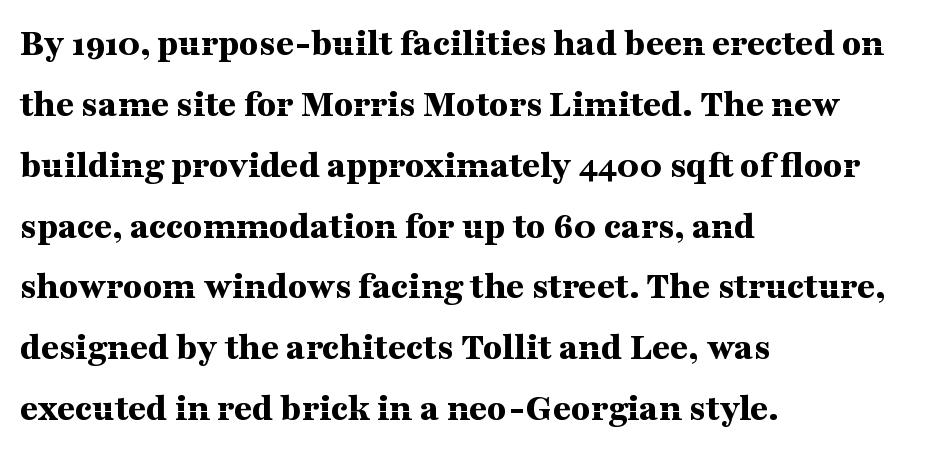
{"serif": "yes", "italic": "no", "bold": "yes", "weight": "bold", "width": "wide", "stroke_contrast": "medium", "x_height": "medium", "monospaced": "no", "underline": "no", "align": "left", "line_spacing": "normal", "line_spacing_ratio": 1.56, "letter_spacing": "normal", "letter_spacing_em": 0.0, "glyph_px": 39}
